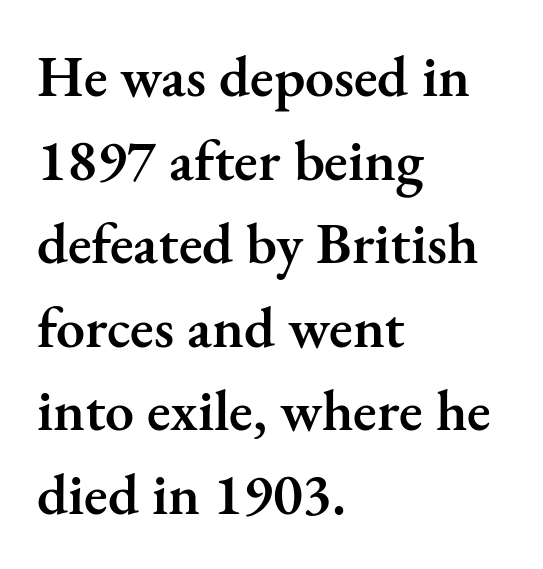
{"serif": "yes", "italic": "no", "bold": "semi", "weight": "semibold", "width": "normal", "stroke_contrast": "medium", "x_height": "small", "monospaced": "no", "underline": "no", "align": "left", "line_spacing": "normal", "line_spacing_ratio": 1.44, "letter_spacing": "normal", "letter_spacing_em": 0.0, "glyph_px": 58}
